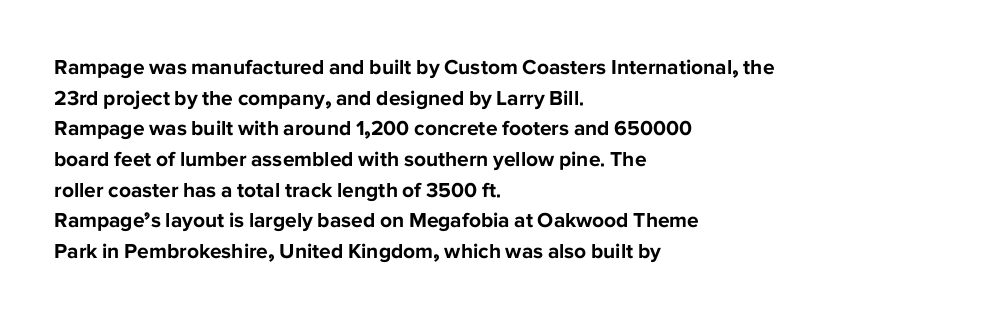
Glyph-to-glyph distance matches everyday printed text. If you drew a line through each stem, it would be perfectly vertical. Horizontal bands of white between lines are of average thickness. Type without underlining. The glyphs have the mass of a bold cut.
